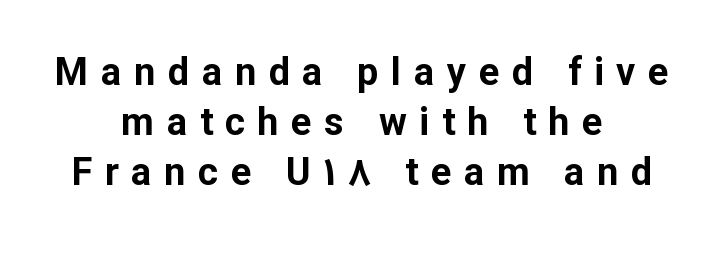
Vertical strokes here are truly vertical. The block of text has a typical density, with ordinary space between rows. Check where the strokes stop: nothing finishes them off — pure sans. Varying glyph widths throughout — classic text-font behaviour. Typographic density is high because the face is bold.
